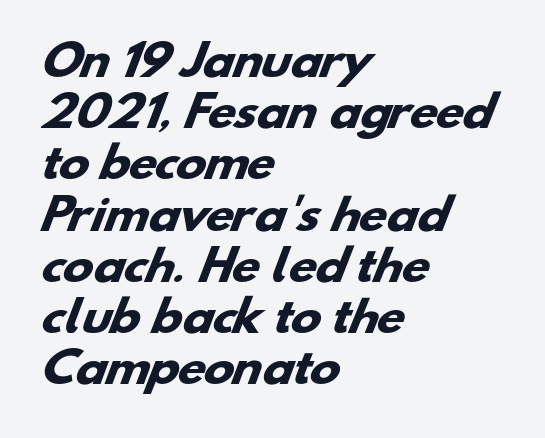
I'd describe the lettering as bold — thick and assertive. Compared with typical body copy, the letter spacing here is the same. The baseline area is clear. Nope, no serifs anywhere on these letters.
